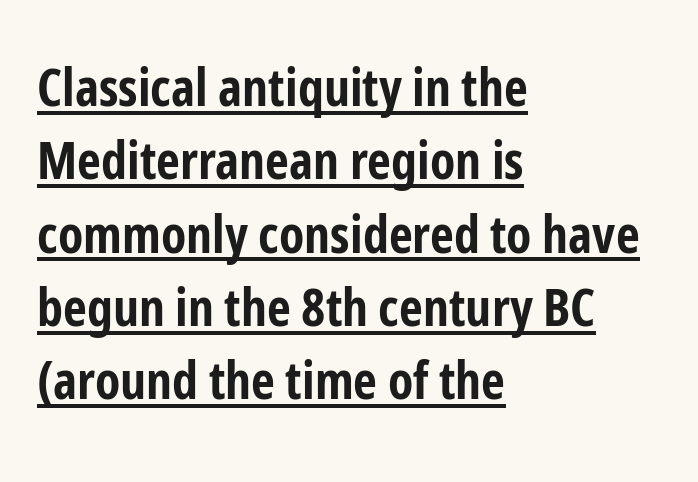
What decoration does the sample have? An underline. Students, this is bold: see how much ink each stroke carries. These lines are set flush left with a ragged right edge. How would I describe the line gaps? Plain and ordinary. I'd call this a sans setting — the letters go barefoot. The letters advance in unequal steps, a hallmark of proportional type.
